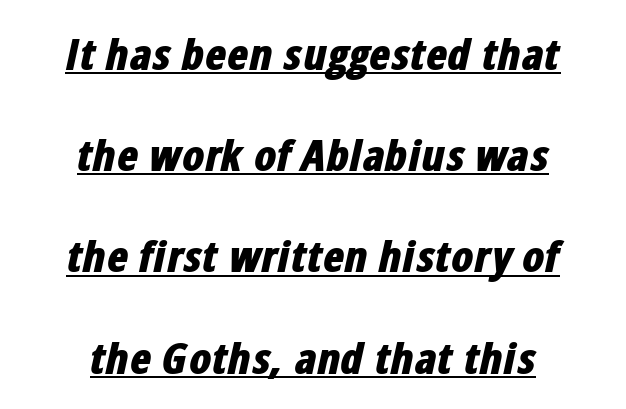
The image shows 44 px bold, condensed type, italic (leaning right); set centered, loose line spacing (2.3x), normal letter spacing, underlined; low stroke contrast and a medium x-height.
